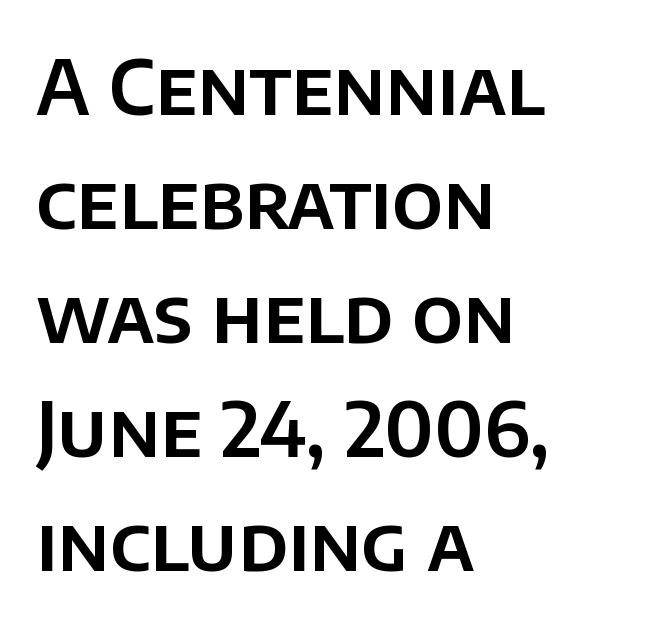
Q: Is the text italic (slanted)? A: No, it is upright.
Q: Is the typeface a serif or a sans-serif typeface? A: Sans-serif.
Q: Is the text underlined? A: No.
Q: How is the paragraph aligned? A: Left-aligned.
Q: Is the spacing between letters normal or unusually wide? A: Normal.
Q: Is the spacing between lines tight, normal or loose? A: Normal.
Q: Width (condensed, normal, or wide)? A: Normal.
Q: Stroke contrast? A: Low.
Q: x-height? A: Large.
Q: Monospaced? A: No.
